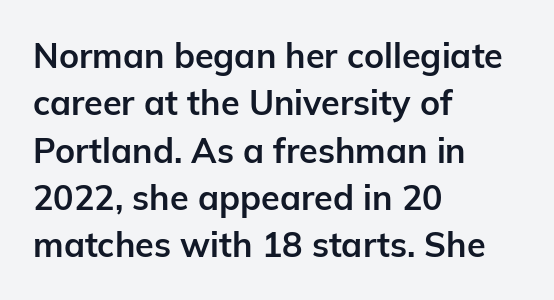
Q: Is the text bold? A: Yes.
Q: Is the text italic (slanted)? A: No, it is upright.
Q: Is the typeface a serif or a sans-serif typeface? A: Sans-serif.
Q: Is the text underlined? A: No.
Q: How is the paragraph aligned? A: Left-aligned.
Q: Is the spacing between letters normal or unusually wide? A: Normal.
Q: Is the spacing between lines tight, normal or loose? A: Normal.
Q: Width (condensed, normal, or wide)? A: Normal.
Q: Stroke contrast? A: Low.
Q: x-height? A: Medium.
Q: Monospaced? A: No.
